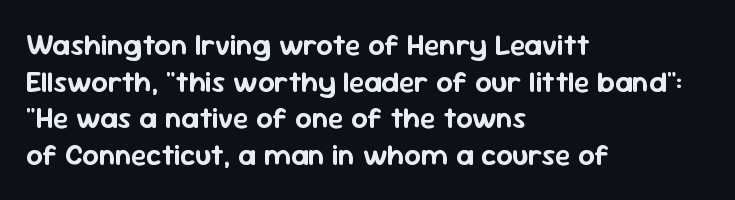
The image shows 29 px sans-serif type, upright; set left-aligned, normal line spacing (1.26x), normal letter spacing, not underlined; low stroke contrast and a medium x-height.
